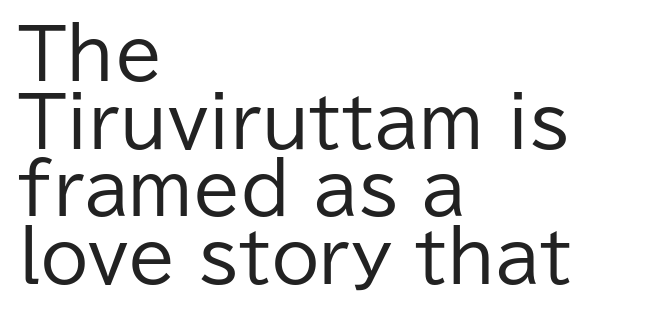
Q: Is the text bold? A: No.
Q: Is the text italic (slanted)? A: No, it is upright.
Q: Is the typeface a serif or a sans-serif typeface? A: Sans-serif.
Q: Is the text underlined? A: No.
Q: How is the paragraph aligned? A: Left-aligned.
Q: Is the spacing between letters normal or unusually wide? A: Normal.
Q: Is the spacing between lines tight, normal or loose? A: Tight.
Q: Width (condensed, normal, or wide)? A: Normal.
Q: Stroke contrast? A: Low.
Q: x-height? A: Medium.
Q: Monospaced? A: No.
